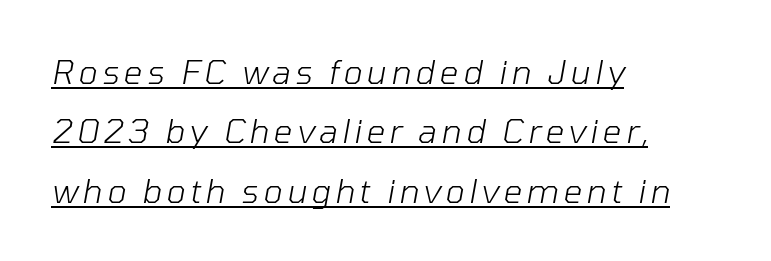
Caption: face not bold, strokes unweighted. The face used here is proportionally spaced, like ordinary book or web type. Casual observation: everything's shoved over to the left. Yep, that's italic — everything's leaning. A rule runs beneath these lines of type.
